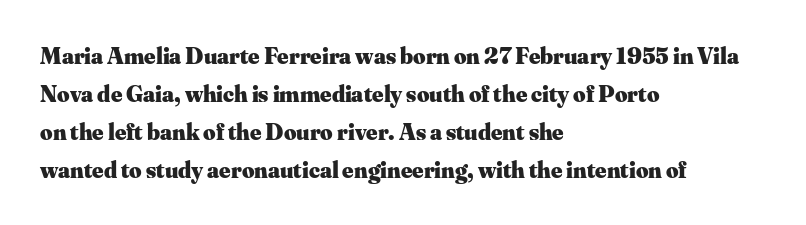
{"italic": "no", "bold": "yes", "underline": "no", "align": "left", "line_spacing": "normal", "line_spacing_ratio": 1.58, "letter_spacing": "normal", "letter_spacing_em": 0.0, "glyph_px": 24}
